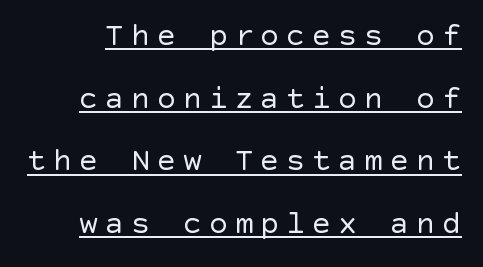
The image shows 32 px regular-weight sans-serif type, upright; set loose line spacing (1.96x), unusually wide letter spacing (+0.21 em), underlined; a large x-height.
